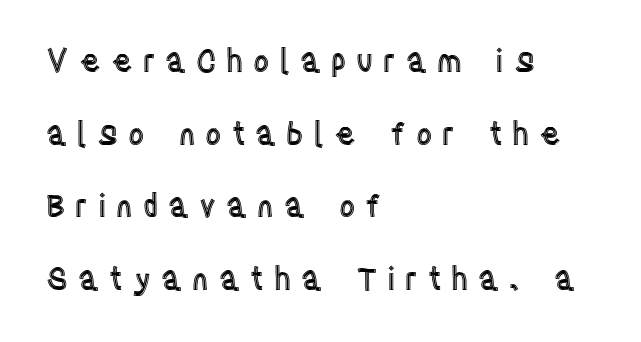
Left-aligned paragraph, ragged on the right. Style check: upright. Vertical spacing — loose. This rendering features lettering with no underline. Look at the tracking — it's clearly loosened, letters drifting apart.
